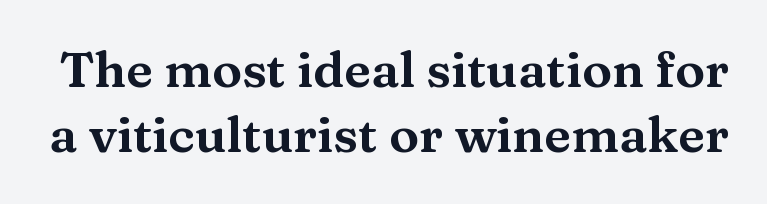
The image shows 50 px wide serif type, upright; set normal line spacing (1.31x), normal letter spacing, not underlined; medium stroke contrast and a medium x-height.
